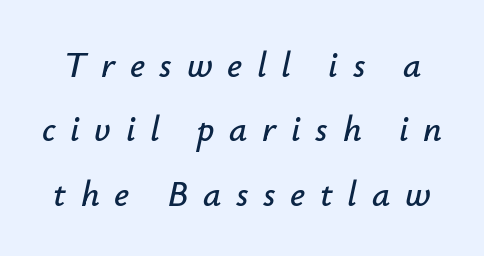
Beneath every word, the page is bare. Characters are canted at an angle relative to the baseline's perpendicular. Caption: expanded tracking, letters set apart. Do the characters align in a grid? No, the font is proportional.
